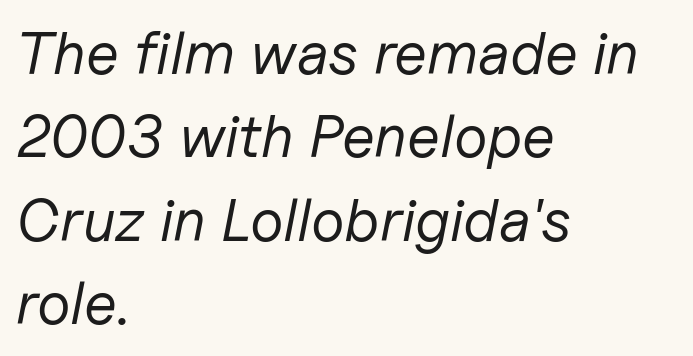
Q: Is the text bold? A: No.
Q: Is the text italic (slanted)? A: Yes, it leans right by about 11 degrees.
Q: Is the text underlined? A: No.
Q: How is the paragraph aligned? A: Left-aligned.
Q: Is the spacing between letters normal or unusually wide? A: Normal.
Q: Is the spacing between lines tight, normal or loose? A: Normal.
Q: Width (condensed, normal, or wide)? A: Normal.
Q: Stroke contrast? A: Low.
Q: x-height? A: Medium.
Q: Monospaced? A: No.
